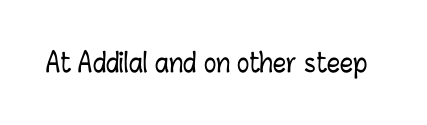
Is there any slant? The stems are plumb. Descenders are the only things crossing below the line. The line texture is even and compact thanks to regular tracking.
